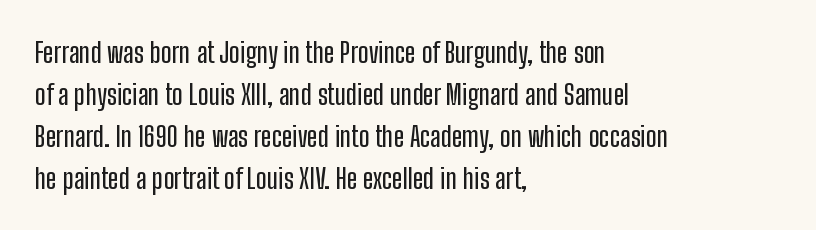
{"serif": "no", "italic": "no", "width": "condensed", "stroke_contrast": "low", "x_height": "medium", "monospaced": "no", "underline": "no", "align": "left", "line_spacing": "normal", "line_spacing_ratio": 1.5, "letter_spacing": "normal", "letter_spacing_em": 0.0, "glyph_px": 28}
